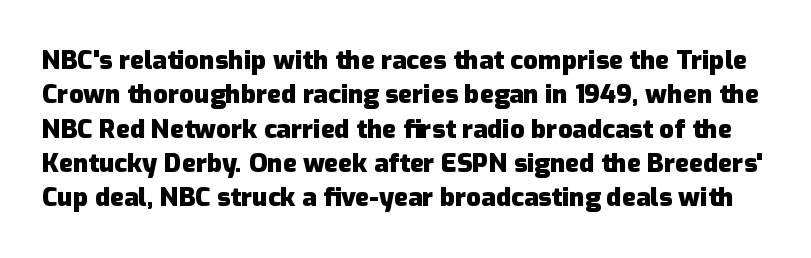
The image shows 26 px bold type, upright; set normal line spacing (1.32x), normal letter spacing, not underlined.
